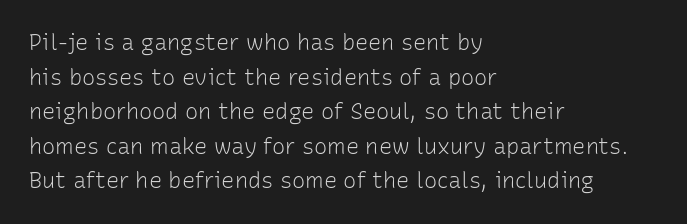
{"italic": "no", "bold": "no", "underline": "no", "align": "left", "line_spacing": "normal", "line_spacing_ratio": 1.57, "letter_spacing": "normal", "letter_spacing_em": 0.0, "glyph_px": 22}
